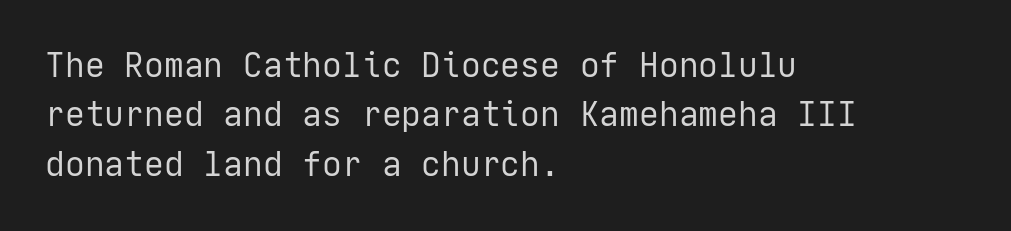
{"serif": "no", "italic": "no", "bold": "no", "weight": "regular", "width": "normal", "stroke_contrast": "low", "x_height": "medium", "underline": "no", "align": "left", "line_spacing": "normal", "line_spacing_ratio": 1.5, "letter_spacing": "normal", "letter_spacing_em": 0.0, "glyph_px": 33}
